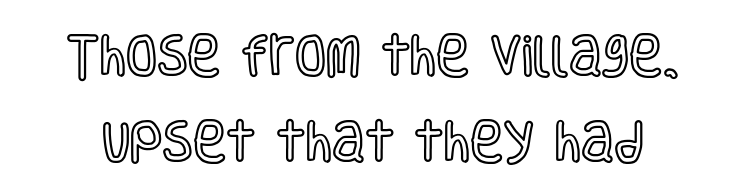
The axis of the letterforms is exactly vertical. Words appear dense and cohesive because spacing is normal. Each letter keeps its own natural width here, so spacing adapts to shape. Has an underline been added? It has not. These lines stand farther apart than default settings would place them.
